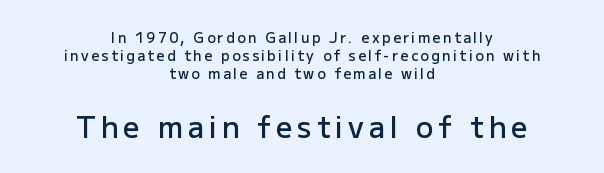
{"serif": "no", "italic": "no", "bold": "semi", "weight": "semibold", "width": "normal", "stroke_contrast": "low", "x_height": "medium", "monospaced": "no", "underline": "no", "align": "center", "line_spacing": "normal", "line_spacing_ratio": 1.3, "larger_block": "second", "size_ratio": 2.07, "glyph_px": 29}
